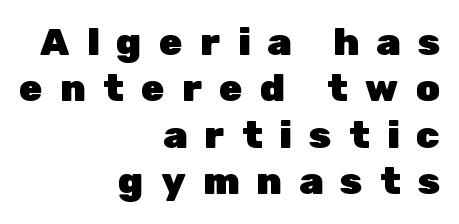
{"serif": "no", "italic": "no", "bold": "yes", "weight": "heavy", "width": "normal", "stroke_contrast": "low", "x_height": "medium", "monospaced": "no", "underline": "no", "align": "right", "line_spacing_ratio": 1.22, "letter_spacing": "wide", "letter_spacing_em": 0.46, "glyph_px": 38}
